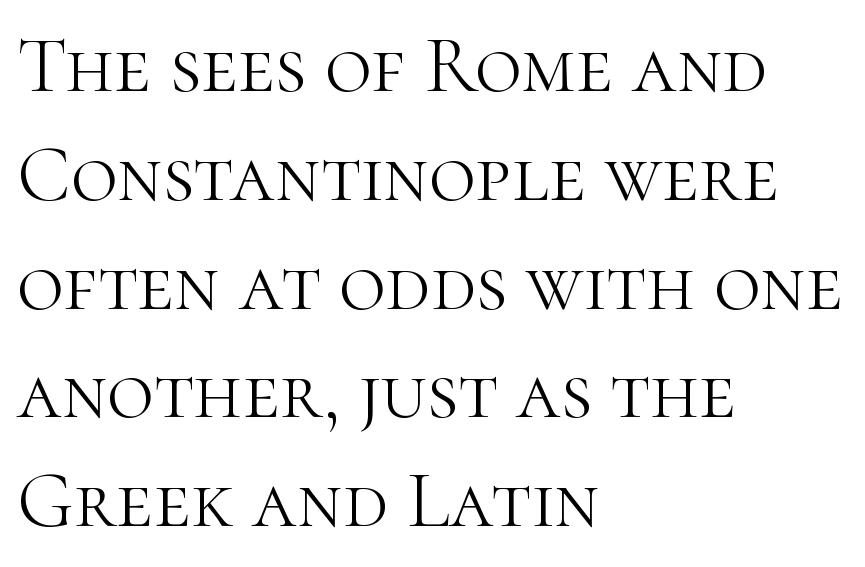
Q: Is the text bold? A: No.
Q: Is the text italic (slanted)? A: No, it is upright.
Q: Is the typeface a serif or a sans-serif typeface? A: Serif.
Q: Is the text underlined? A: No.
Q: How is the paragraph aligned? A: Left-aligned.
Q: Is the spacing between letters normal or unusually wide? A: Normal.
Q: Is the spacing between lines tight, normal or loose? A: Normal.
Q: Width (condensed, normal, or wide)? A: Normal.
Q: Stroke contrast? A: High.
Q: x-height? A: Medium.
Q: Monospaced? A: No.
